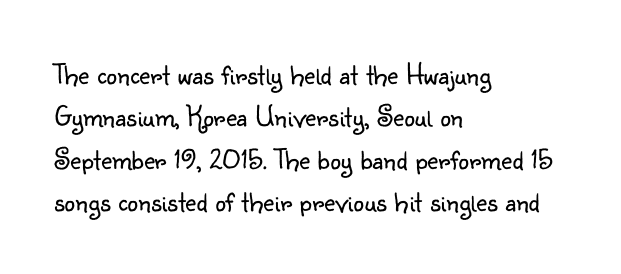
{"serif": "no", "italic": "no", "bold": "no", "weight": "light", "width": "normal", "stroke_contrast": "low", "x_height": "small", "monospaced": "no", "underline": "no", "align": "left", "line_spacing": "normal", "line_spacing_ratio": 1.41, "letter_spacing": "normal", "letter_spacing_em": 0.0, "glyph_px": 30}
